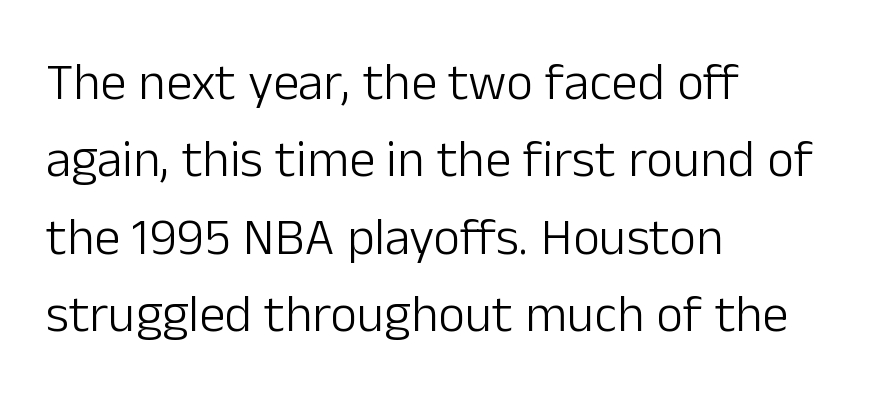
{"serif": "no", "italic": "no", "bold": "no", "weight": "light", "width": "normal", "stroke_contrast": "low", "x_height": "medium", "monospaced": "no", "underline": "no", "align": "left", "line_spacing": "normal", "line_spacing_ratio": 1.49, "letter_spacing": "normal", "letter_spacing_em": 0.0, "glyph_px": 52}
